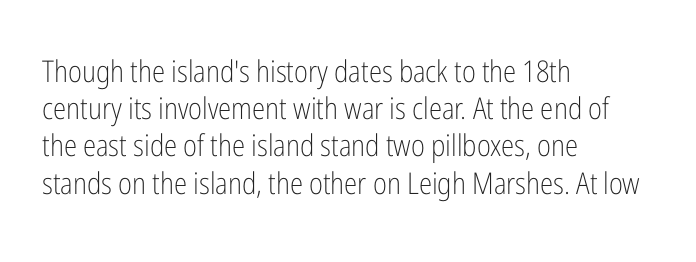
The image shows 30 px light, condensed sans-serif type, upright; set left-aligned, line spacing 1.24x, normal letter spacing, not underlined; low stroke contrast and a medium x-height.
